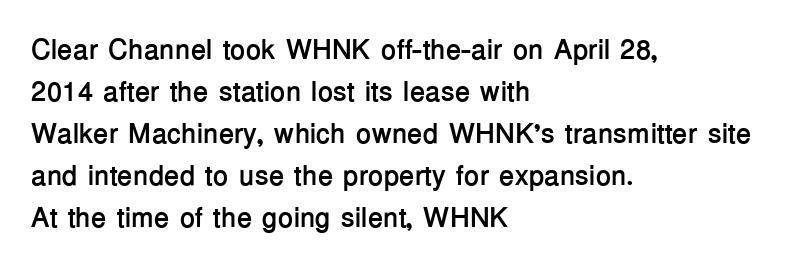
The image shows 28 px semibold sans-serif type, upright; set left-aligned, normal line spacing (1.5x), normal letter spacing, not underlined; low stroke contrast and a medium x-height.
